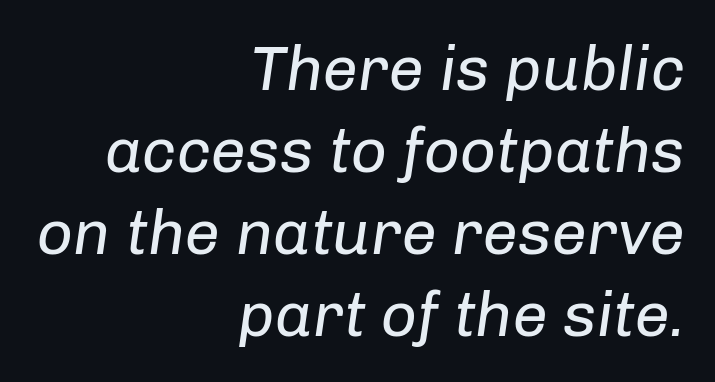
{"italic": "yes", "lean": "right", "slant_degrees": 8, "bold": "no", "weight": "regular", "width": "normal", "stroke_contrast": "low", "x_height": "medium", "monospaced": "no", "underline": "no", "align": "right", "line_spacing": "normal", "line_spacing_ratio": 1.3, "letter_spacing": "normal", "letter_spacing_em": 0.0, "glyph_px": 63}
